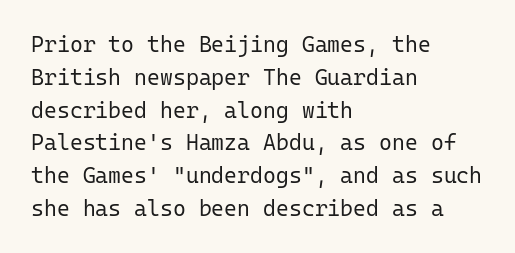
Q: Is the text bold? A: No.
Q: Is the text italic (slanted)? A: No, it is upright.
Q: Is the text underlined? A: No.
Q: How is the paragraph aligned? A: Left-aligned.
Q: Is the spacing between letters normal or unusually wide? A: Normal.
Q: Is the spacing between lines tight, normal or loose? A: Normal.
